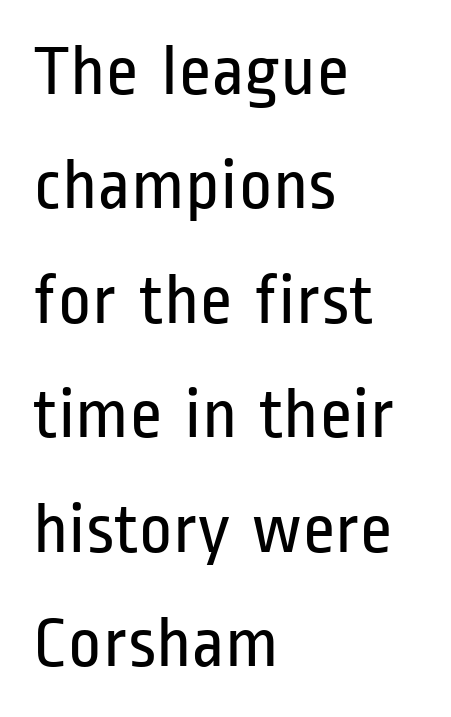
The image shows 72 px regular-weight, condensed sans-serif type, upright; set left-aligned, normal line spacing (1.59x), normal letter spacing, not underlined; low stroke contrast and a medium x-height.
